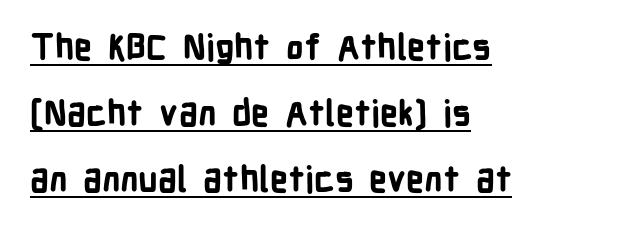
The image shows 35 px bold, condensed sans-serif type, upright; set left-aligned, line spacing 1.89x, normal letter spacing, underlined; low stroke contrast and a medium x-height.
